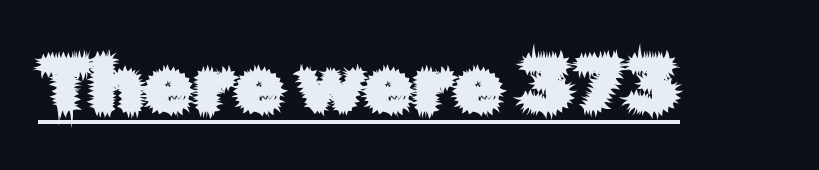
Here the glyphs are tracked normally, forming tight word shapes. Every word sits above its own underline. Each letter's strokes conclude bluntly, with no projecting serifs. In terms of posture, this sample is upright. The letters advance in unequal steps, a hallmark of proportional type.
